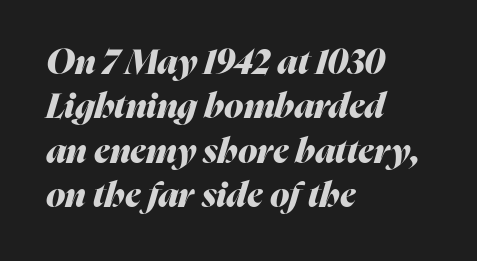
The image shows 35 px heavy type, italic (leaning right); set left-aligned, normal line spacing (1.27x), normal letter spacing, not underlined; medium stroke contrast and a medium x-height.
